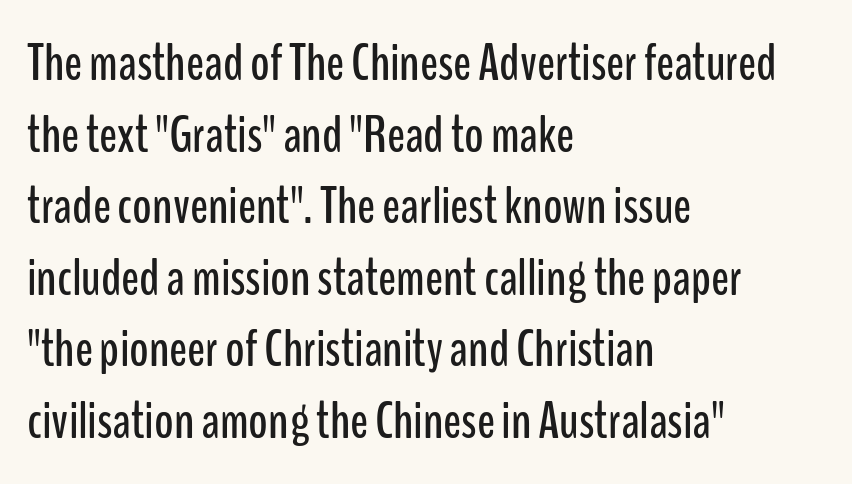
Q: Is the text italic (slanted)? A: No, it is upright.
Q: Is the typeface a serif or a sans-serif typeface? A: Sans-serif.
Q: Is the text underlined? A: No.
Q: How is the paragraph aligned? A: Left-aligned.
Q: Is the spacing between letters normal or unusually wide? A: Normal.
Q: Is the spacing between lines tight, normal or loose? A: Normal.
Q: Width (condensed, normal, or wide)? A: Condensed.
Q: Stroke contrast? A: Low.
Q: x-height? A: Medium.
Q: Monospaced? A: No.
